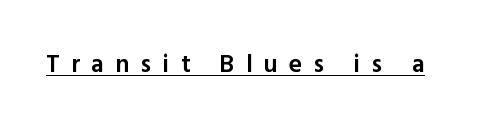
Q: Is the text bold? A: Semi-bold.
Q: Is the text italic (slanted)? A: No, it is upright.
Q: Is the text underlined? A: Yes.
Q: Is the spacing between letters normal or unusually wide? A: Unusually wide.
